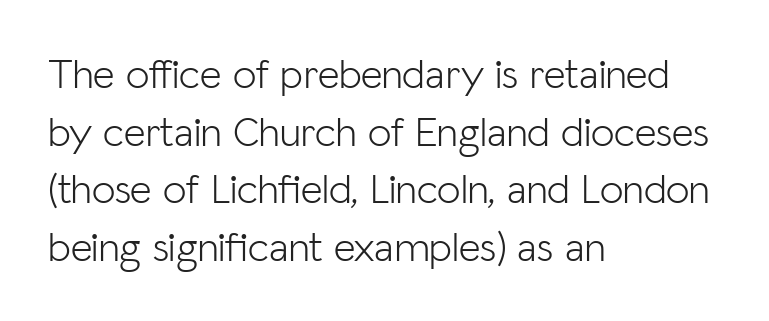
The image shows 42 px light sans-serif type, upright; set left-aligned, normal line spacing (1.37x), normal letter spacing, not underlined; low stroke contrast and a medium x-height.
